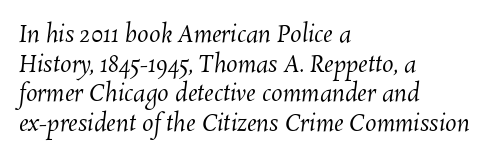
Letters have the restrained weight of plain body copy at most. Characters follow at the spacing the type designer built in. Regarding leading, the lines here are spaced in the standard way. Just letters on the line, the space beneath them empty.
